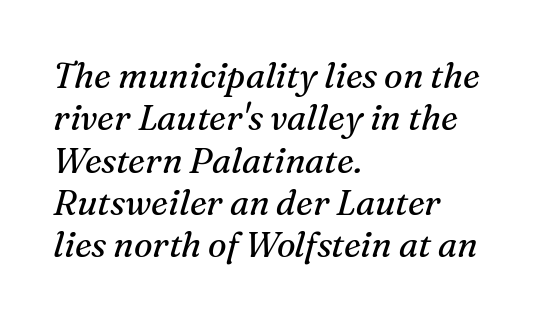
Q: Is the text bold? A: No.
Q: Is the text italic (slanted)? A: Yes, it leans right by about 16 degrees.
Q: Is the typeface a serif or a sans-serif typeface? A: Serif.
Q: Is the text underlined? A: No.
Q: How is the paragraph aligned? A: Left-aligned.
Q: Is the spacing between letters normal or unusually wide? A: Normal.
Q: Width (condensed, normal, or wide)? A: Normal.
Q: Stroke contrast? A: Medium.
Q: x-height? A: Medium.
Q: Monospaced? A: No.
